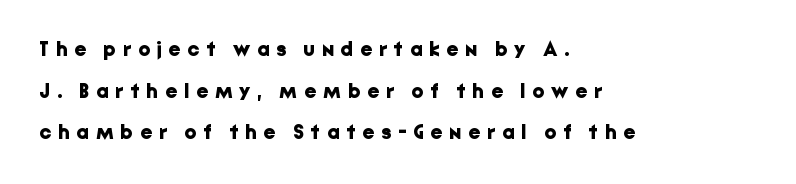
{"italic": "no", "bold": "yes", "underline": "no", "align": "left", "line_spacing": "loose", "line_spacing_ratio": 1.98, "letter_spacing": "wide", "letter_spacing_em": 0.33, "glyph_px": 21}
